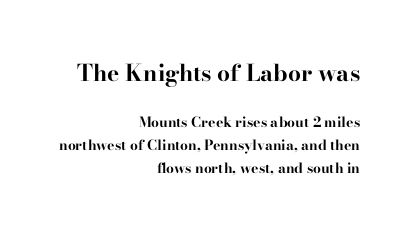
Has an underline been added? It has not. Reading down the block, your eye finds every line finishing at a fixed right position. The horizontal fit of the characters is conventional and even. Regular leading. As a designer I'd log this as weight 700, bold. The upper block of text is set noticeably larger than the block beneath it.
